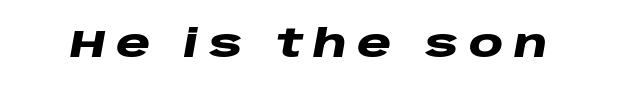
Clear beneath every line of the passage. These lines are rendered in a variable-pitch font. On the weight axis this lands at bold, roughly 700. A typesetter would mark this as italic. Observe the wide spacing: letters keep a clear distance from each other.
